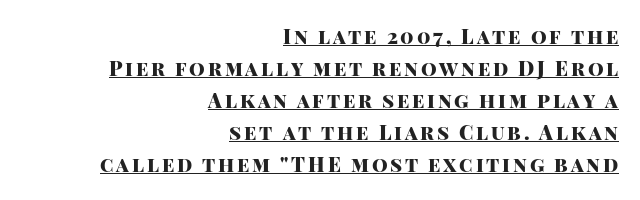
The setting favours the right margin, as signatures and pull-quotes sometimes do. What weight is shown? A full bold with thick strokes. Quick note: underline on. Quick note: not italic, upright.
